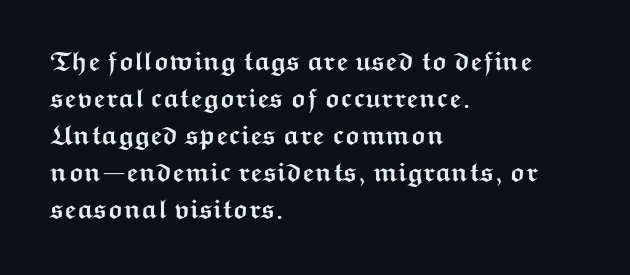
The image shows 27 px bold type, upright; set left-aligned, normal line spacing (1.37x), normal letter spacing, not underlined.
